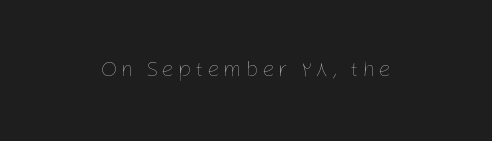
{"italic": "no", "bold": "no", "underline": "no", "align": "center", "glyph_px": 22}
